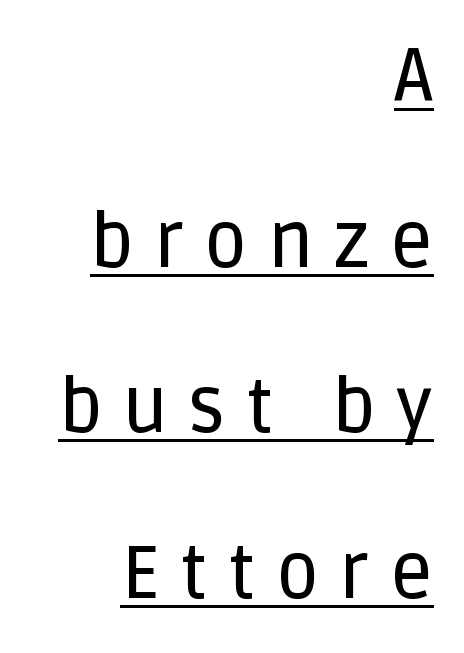
Q: Is the text italic (slanted)? A: No, it is upright.
Q: Is the typeface a serif or a sans-serif typeface? A: Sans-serif.
Q: Is the text underlined? A: Yes.
Q: How is the paragraph aligned? A: Right-aligned.
Q: Is the spacing between letters normal or unusually wide? A: Unusually wide.
Q: Is the spacing between lines tight, normal or loose? A: Loose.
Q: Width (condensed, normal, or wide)? A: Normal.
Q: Stroke contrast? A: Low.
Q: x-height? A: Large.
Q: Monospaced? A: No.
